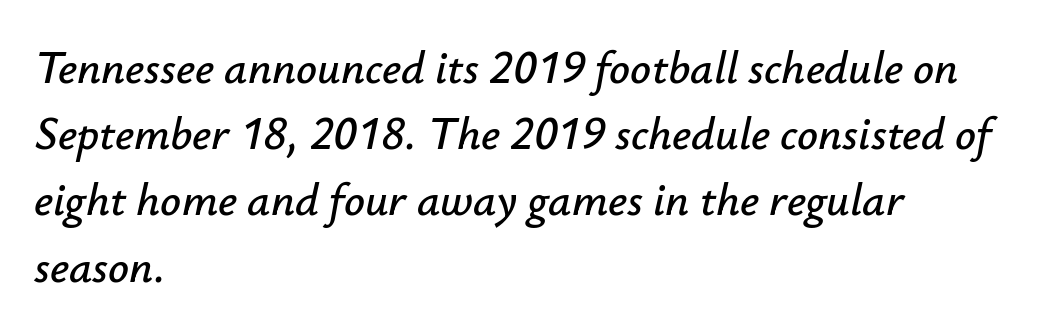
{"italic": "yes", "lean": "right", "slant_degrees": 12, "width": "normal", "stroke_contrast": "low", "x_height": "small", "monospaced": "no", "underline": "no", "align": "left", "line_spacing": "normal", "line_spacing_ratio": 1.44, "letter_spacing": "normal", "letter_spacing_em": 0.0, "glyph_px": 46}
